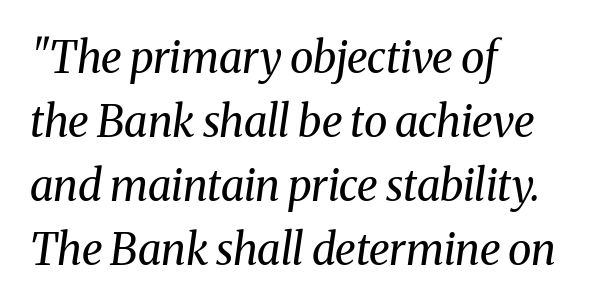
No extra ink here — the face is not bold. The lines are quadded left. Has an underline been added? It has not. The letters carry serifs — small finishing strokes at the ends of their stems. A typesetter would call this proportional, since set widths differ per character.
